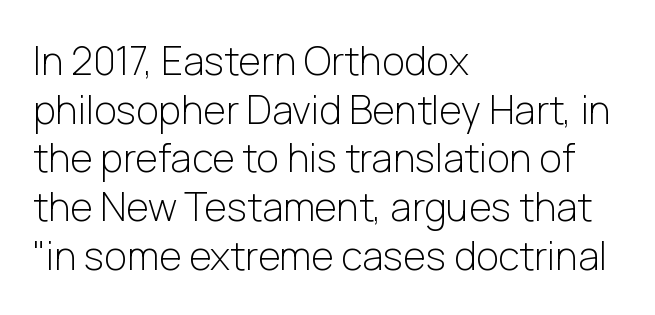
{"serif": "no", "italic": "no", "bold": "no", "weight": "light", "width": "normal", "stroke_contrast": "low", "x_height": "medium", "monospaced": "no", "underline": "no", "align": "left", "line_spacing": "normal", "line_spacing_ratio": 1.25, "letter_spacing": "normal", "letter_spacing_em": 0.0, "glyph_px": 39}
